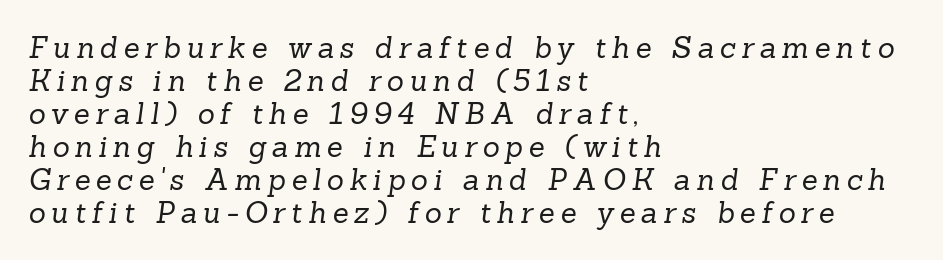
The image shows 29 px regular-weight serif type; set left-aligned, tight line spacing (1.14x), unusually wide letter spacing (+0.2 em), not underlined; low stroke contrast and a medium x-height.
